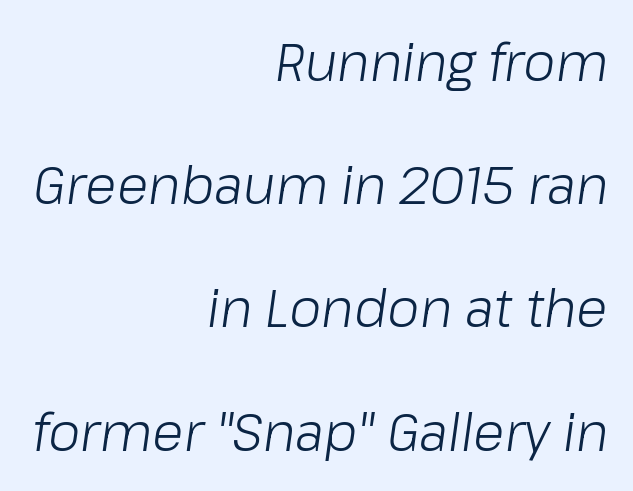
Q: Is the text bold? A: No.
Q: Is the text italic (slanted)? A: Yes, it leans right by about 8 degrees.
Q: Is the text underlined? A: No.
Q: How is the paragraph aligned? A: Right-aligned.
Q: Is the spacing between letters normal or unusually wide? A: Normal.
Q: Is the spacing between lines tight, normal or loose? A: Loose.
Q: Width (condensed, normal, or wide)? A: Normal.
Q: Stroke contrast? A: Low.
Q: x-height? A: Medium.
Q: Monospaced? A: No.
